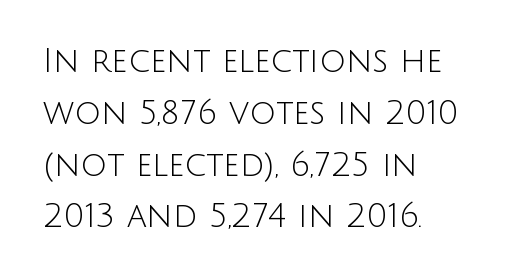
The image shows 33 px light sans-serif type, upright; set left-aligned, normal line spacing (1.57x), normal letter spacing, not underlined; low stroke contrast and a large x-height.
